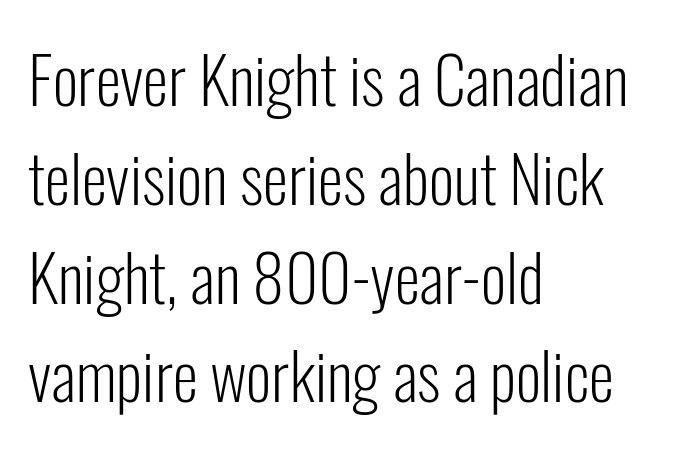
Q: Is the text bold? A: No.
Q: Is the text italic (slanted)? A: No, it is upright.
Q: Is the typeface a serif or a sans-serif typeface? A: Sans-serif.
Q: Is the text underlined? A: No.
Q: How is the paragraph aligned? A: Left-aligned.
Q: Is the spacing between letters normal or unusually wide? A: Normal.
Q: Is the spacing between lines tight, normal or loose? A: Normal.
Q: Width (condensed, normal, or wide)? A: Condensed.
Q: Stroke contrast? A: Low.
Q: x-height? A: Medium.
Q: Monospaced? A: No.
